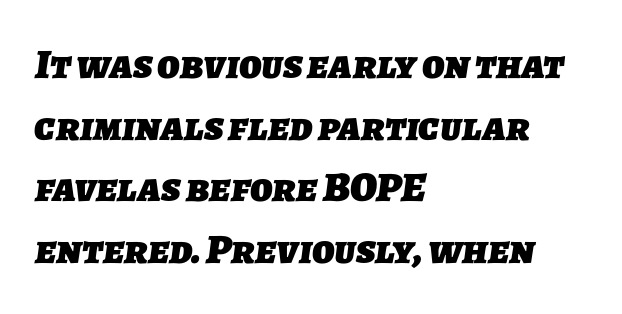
Q: Is the text bold? A: Yes.
Q: Is the typeface a serif or a sans-serif typeface? A: Sans-serif.
Q: Is the text underlined? A: No.
Q: How is the paragraph aligned? A: Left-aligned.
Q: Is the spacing between letters normal or unusually wide? A: Normal.
Q: Is the spacing between lines tight, normal or loose? A: Normal.
Q: Width (condensed, normal, or wide)? A: Normal.
Q: Stroke contrast? A: Low.
Q: x-height? A: Medium.
Q: Monospaced? A: No.
